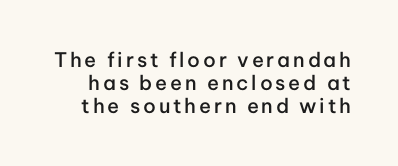
{"italic": "no", "bold": "semi", "underline": "no", "line_spacing": "tight", "line_spacing_ratio": 1.14, "glyph_px": 20}
